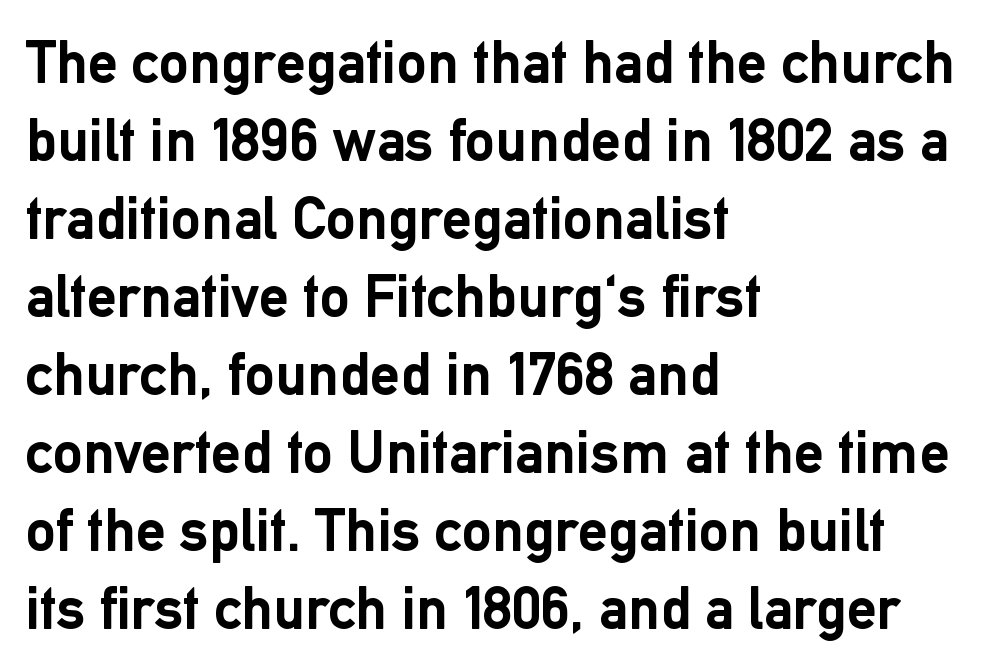
Interline gaps are of average width in this sample. Looks like regular typesetting: each glyph gets only the width it needs. The rendering keeps characters at their native spacing. Reading down the block, your eye returns to a fixed left position each line.
